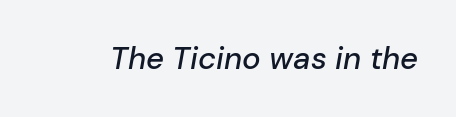
Do the characters align in a grid? No, the font is proportional. The passage shown leans; its letterforms are oblique. Short note: letters normally spaced. Decoration check: the copy has no underline.
